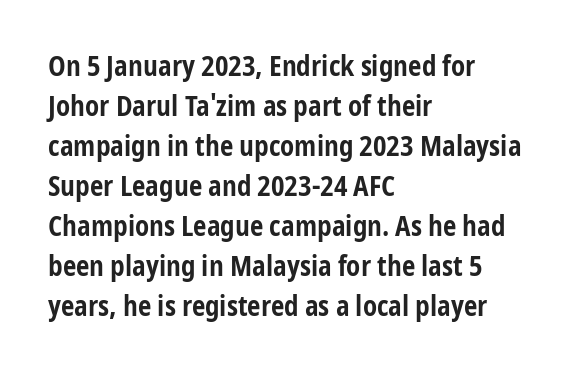
Q: Is the text bold? A: Yes.
Q: Is the text italic (slanted)? A: No, it is upright.
Q: Is the text underlined? A: No.
Q: How is the paragraph aligned? A: Left-aligned.
Q: Is the spacing between letters normal or unusually wide? A: Normal.
Q: Is the spacing between lines tight, normal or loose? A: Normal.
